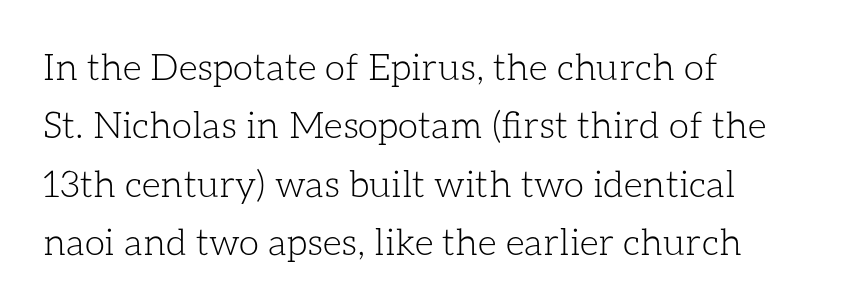
Q: Is the text bold? A: No.
Q: Is the text italic (slanted)? A: No, it is upright.
Q: Is the text underlined? A: No.
Q: How is the paragraph aligned? A: Left-aligned.
Q: Is the spacing between letters normal or unusually wide? A: Normal.
Q: Is the spacing between lines tight, normal or loose? A: Normal.
Q: Width (condensed, normal, or wide)? A: Normal.
Q: Stroke contrast? A: Low.
Q: x-height? A: Medium.
Q: Monospaced? A: No.
